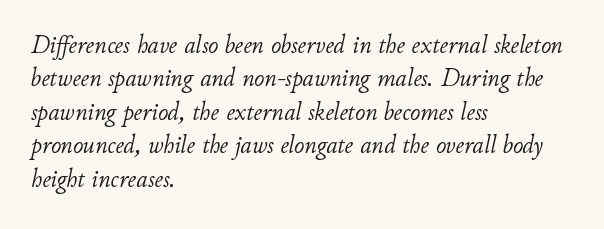
Q: Is the text bold? A: No.
Q: Is the text italic (slanted)? A: Yes, it leans right by about 11 degrees.
Q: Is the text underlined? A: No.
Q: How is the paragraph aligned? A: Left-aligned.
Q: Is the spacing between letters normal or unusually wide? A: Normal.
Q: Is the spacing between lines tight, normal or loose? A: Normal.
